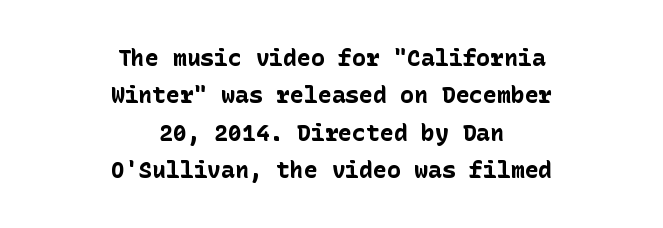
Q: Is the text bold? A: Yes.
Q: Is the text italic (slanted)? A: No, it is upright.
Q: Is the text underlined? A: No.
Q: How is the paragraph aligned? A: Centered.
Q: Is the spacing between letters normal or unusually wide? A: Normal.
Q: Is the spacing between lines tight, normal or loose? A: Normal.
